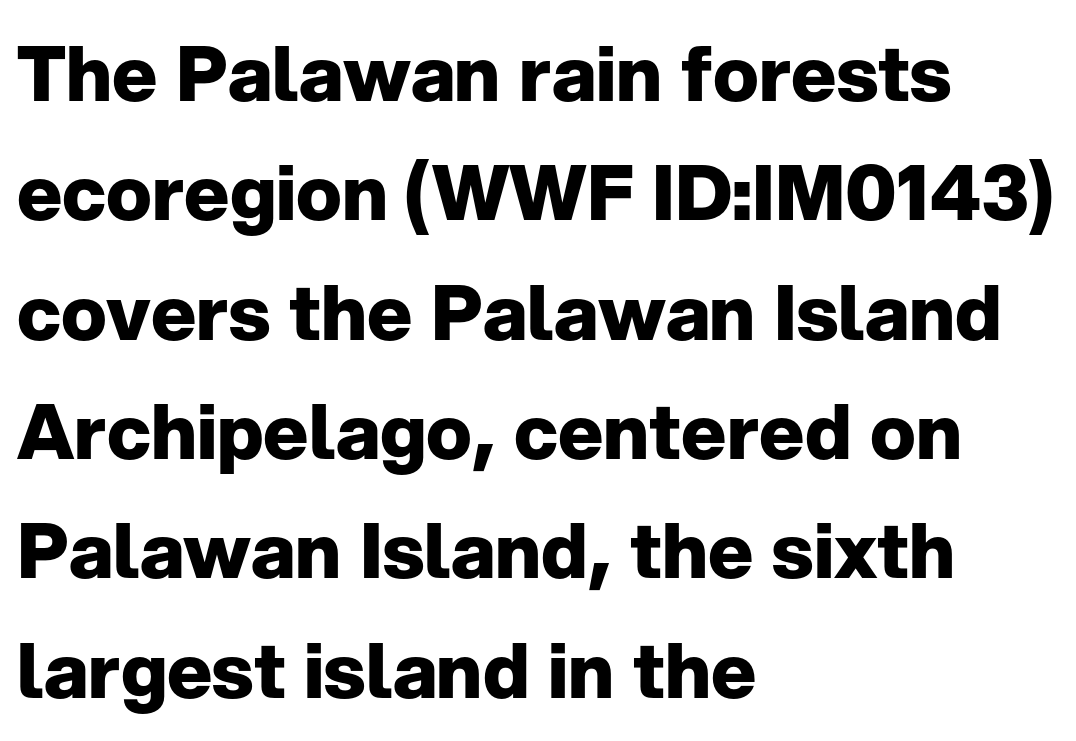
The image shows 76 px heavy sans-serif type, upright; set left-aligned, normal line spacing (1.57x), normal letter spacing, not underlined; low stroke contrast and a medium x-height.
